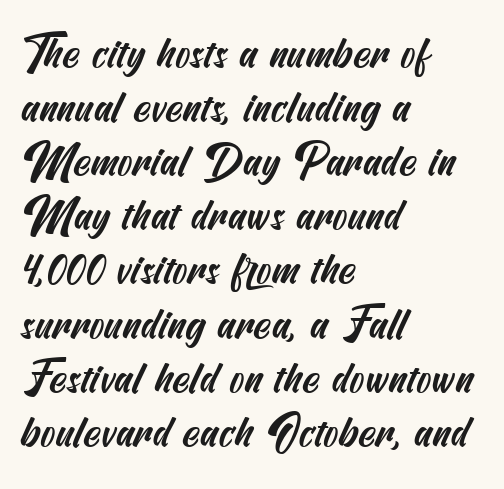
{"serif": "no", "width": "condensed", "stroke_contrast": "medium", "x_height": "small", "underline": "no", "align": "left", "line_spacing_ratio": 1.23, "letter_spacing": "normal", "letter_spacing_em": 0.0, "glyph_px": 44}
